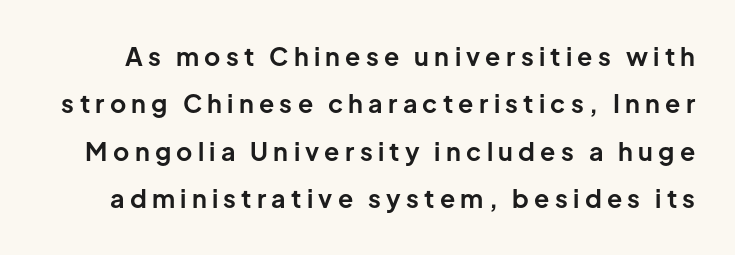
{"italic": "no", "bold": "yes", "underline": "no", "line_spacing": "loose", "line_spacing_ratio": 1.9, "letter_spacing": "wide", "letter_spacing_em": 0.21, "glyph_px": 25}
